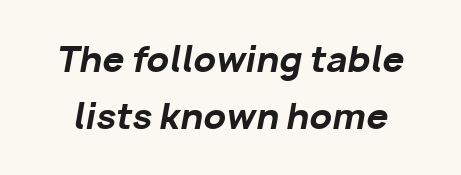
Q: Is the text bold? A: Yes.
Q: Is the text italic (slanted)? A: Yes, it leans right by about 10 degrees.
Q: Is the text underlined? A: No.
Q: Is the spacing between letters normal or unusually wide? A: Normal.
Q: Is the spacing between lines tight, normal or loose? A: Normal.
Q: Width (condensed, normal, or wide)? A: Normal.
Q: Stroke contrast? A: Low.
Q: x-height? A: Medium.
Q: Monospaced? A: No.
